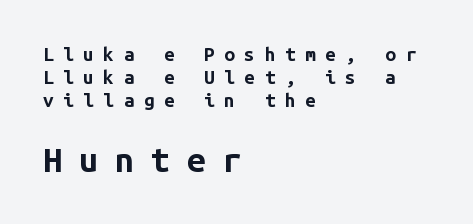
{"serif": "no", "italic": "no", "bold": "yes", "weight": "bold", "width": "normal", "stroke_contrast": "low", "x_height": "medium", "monospaced": "yes", "underline": "no", "align": "left", "line_spacing_ratio": 1.22, "letter_spacing": "wide", "letter_spacing_em": 0.5, "larger_block": "second", "size_ratio": 1.79, "glyph_px": 34}
